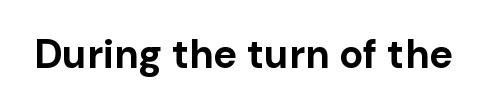
Q: Is the text bold? A: Yes.
Q: Is the text italic (slanted)? A: No, it is upright.
Q: Is the typeface a serif or a sans-serif typeface? A: Sans-serif.
Q: Is the text underlined? A: No.
Q: Is the spacing between letters normal or unusually wide? A: Normal.
Q: Width (condensed, normal, or wide)? A: Normal.
Q: Stroke contrast? A: Low.
Q: x-height? A: Medium.
Q: Monospaced? A: No.
